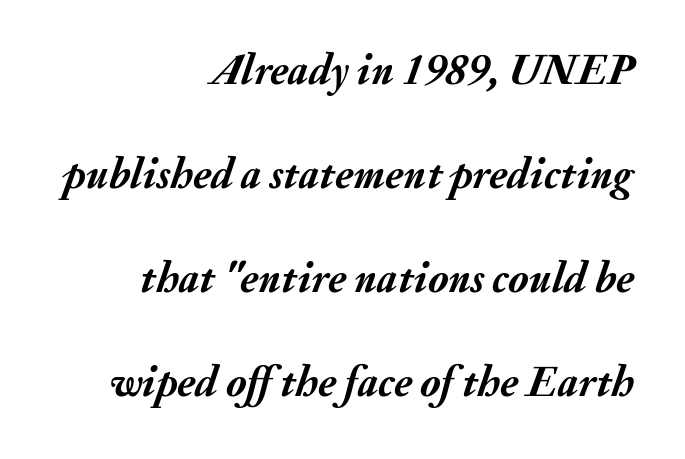
Q: Is the text bold? A: Yes.
Q: Is the text italic (slanted)? A: Yes, it leans right by about 20 degrees.
Q: Is the text underlined? A: No.
Q: How is the paragraph aligned? A: Right-aligned.
Q: Is the spacing between letters normal or unusually wide? A: Normal.
Q: Is the spacing between lines tight, normal or loose? A: Loose.
Q: Width (condensed, normal, or wide)? A: Normal.
Q: Stroke contrast? A: Medium.
Q: x-height? A: Small.
Q: Monospaced? A: No.
